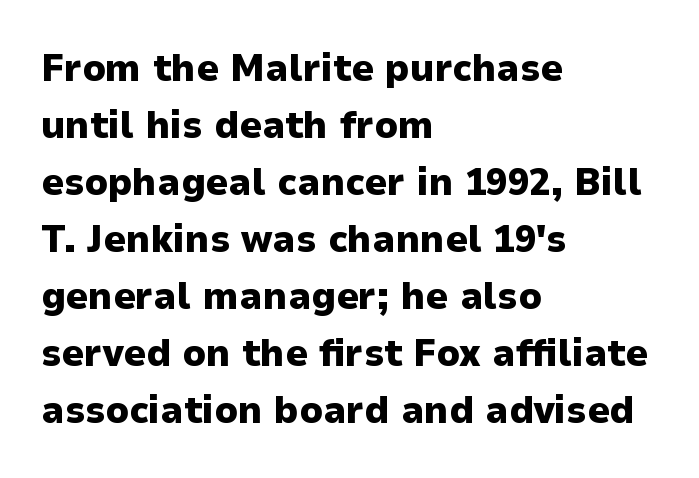
Q: Is the text bold? A: Yes.
Q: Is the text italic (slanted)? A: No, it is upright.
Q: Is the typeface a serif or a sans-serif typeface? A: Sans-serif.
Q: Is the text underlined? A: No.
Q: How is the paragraph aligned? A: Left-aligned.
Q: Is the spacing between letters normal or unusually wide? A: Normal.
Q: Is the spacing between lines tight, normal or loose? A: Normal.
Q: Width (condensed, normal, or wide)? A: Normal.
Q: Stroke contrast? A: Low.
Q: x-height? A: Medium.
Q: Monospaced? A: No.
